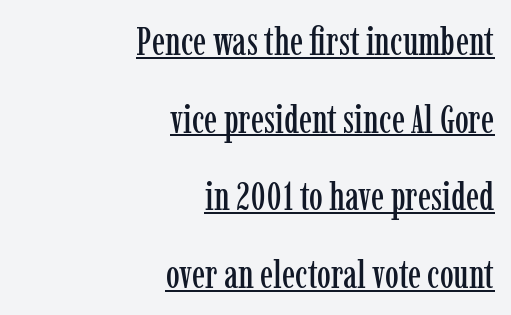
Spacing between characters is what you'd get straight out of the box. The lines are quadded right. The sample's only ornament is a line tracing under the words. These lines are rendered in a variable-pitch font. Unlike a clean sans, this face finishes its strokes with serifs.
